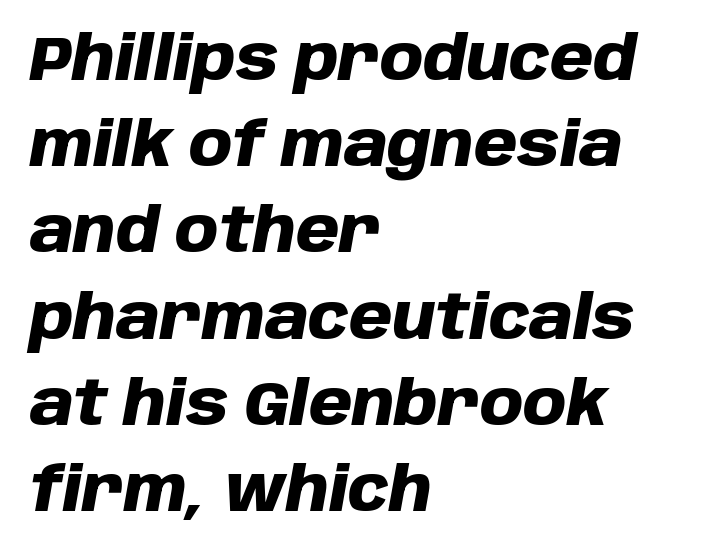
The image shows 62 px heavy type, italic (leaning right); set left-aligned, normal line spacing (1.39x), normal letter spacing, not underlined; low stroke contrast and a large x-height.
